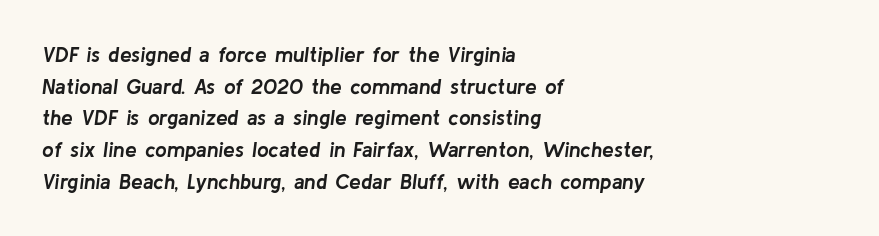
Has an underline been added? It has not. The compositor pushed each line to the left boundary. Designer's note — italics engaged. The block of text has a typical density, with ordinary space between rows. The glyphs have the mass of a bold cut. A typesetter would call this zero additional tracking.
